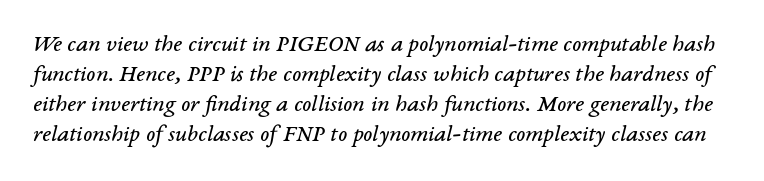
The image shows 24 px text type, italic (leaning right); set normal line spacing (1.25x), normal letter spacing, not underlined.
